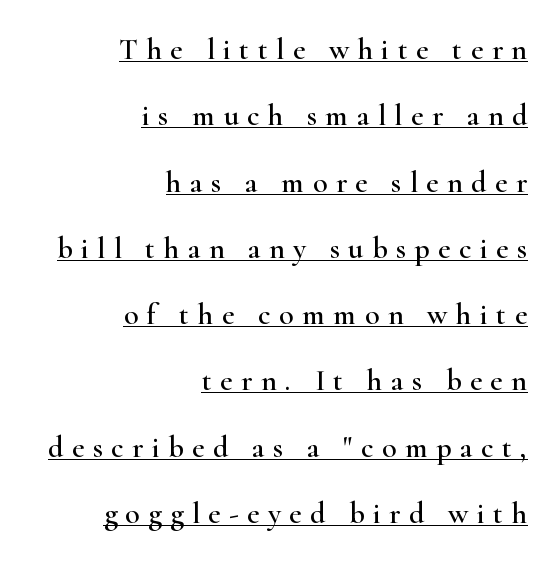
Is this a sans? No — the strokes have serifs. The passage is arranged like a letterhead date or caption credit — flush right. The line-height multiplier appears high, well above default. These lines are rendered in a variable-pitch font. Beneath each row of characters lies a ruled line. Ascenders rise straight up at ninety degrees.
